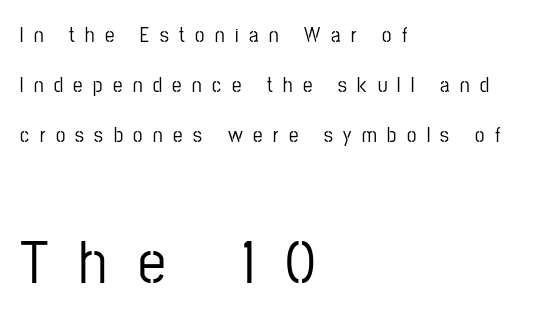
Q: Is the text italic (slanted)? A: No, it is upright.
Q: Is the typeface a serif or a sans-serif typeface? A: Sans-serif.
Q: Is the text underlined? A: No.
Q: How is the paragraph aligned? A: Left-aligned.
Q: Is the spacing between letters normal or unusually wide? A: Unusually wide.
Q: Is the spacing between lines tight, normal or loose? A: Loose.
Q: Which block of text is set in a larger size, the first (top) or the second (bottom)? A: The second (bottom) one.
Q: Width (condensed, normal, or wide)? A: Condensed.
Q: Stroke contrast? A: Low.
Q: x-height? A: Medium.
Q: Monospaced? A: No.
